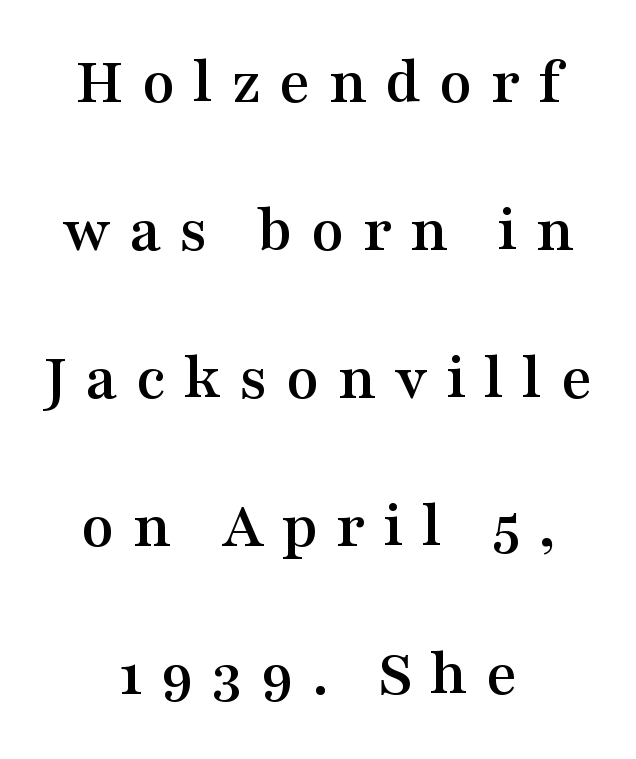
{"serif": "yes", "italic": "no", "width": "wide", "stroke_contrast": "medium", "x_height": "medium", "monospaced": "no", "underline": "no", "align": "center", "line_spacing": "loose", "line_spacing_ratio": 2.21, "letter_spacing": "wide", "letter_spacing_em": 0.27, "glyph_px": 67}
